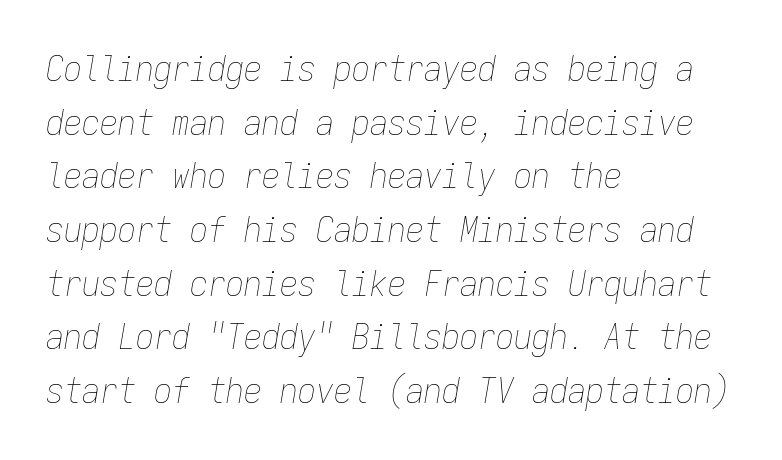
Q: Is the text bold? A: No.
Q: Is the text italic (slanted)? A: Yes, it leans right by about 9 degrees.
Q: Is the text underlined? A: No.
Q: How is the paragraph aligned? A: Left-aligned.
Q: Is the spacing between letters normal or unusually wide? A: Normal.
Q: Is the spacing between lines tight, normal or loose? A: Normal.
Q: Width (condensed, normal, or wide)? A: Condensed.
Q: Stroke contrast? A: Low.
Q: x-height? A: Medium.
Q: Monospaced? A: Yes.
